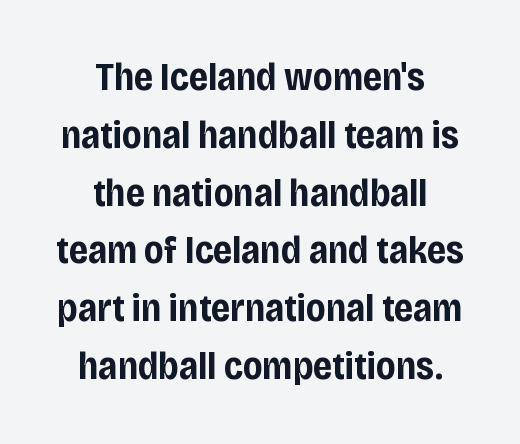
Has an underline been added? It has not. Successive baselines arrive at the customary interval. Note: no serifs on the glyphs. This sample uses an upright cut, with every glyph sitting square on the baseline. These lines are centered, leaving both edges ragged.
